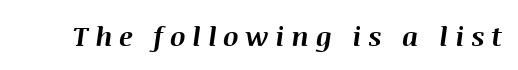
The passage shown is not underscored anywhere. When letters slant like this, we call the style italic. How heavy is the stroke? Heavy — this is a bold. The letterforms stand isolated, each surrounded by extra space.
